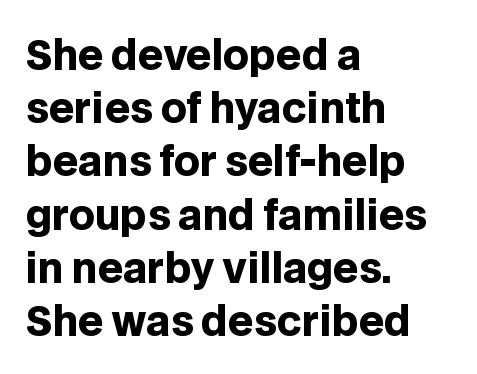
The passage shown is emphatically bold. Summary of vertical rhythm: regular, with standard interline spacing. Tall strokes in this sample are plumb rather than angled. Do the characters align in a grid? No, the font is proportional. Type style note: lacks serifs.
